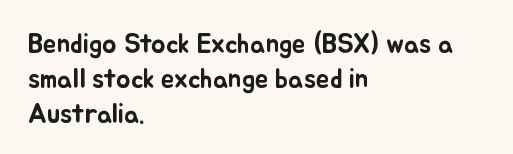
The image shows 27 px text type, upright; set left-aligned, normal line spacing (1.29x), normal letter spacing, not underlined.
